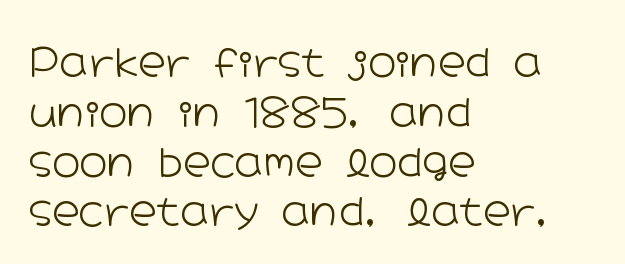
{"serif": "no", "italic": "no", "bold": "no", "weight": "light", "width": "wide", "stroke_contrast": "low", "x_height": "medium", "monospaced": "no", "underline": "no", "align": "left", "line_spacing": "normal", "line_spacing_ratio": 1.31, "letter_spacing": "normal", "letter_spacing_em": 0.0, "glyph_px": 38}
